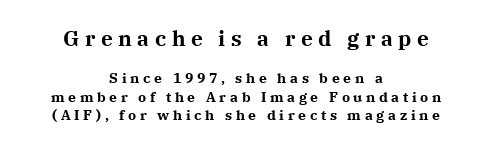
{"italic": "no", "bold": "yes", "underline": "no", "align": "center", "line_spacing": "normal", "line_spacing_ratio": 1.31, "letter_spacing": "wide", "letter_spacing_em": 0.26, "larger_block": "first", "size_ratio": 1.5, "glyph_px": 21}
